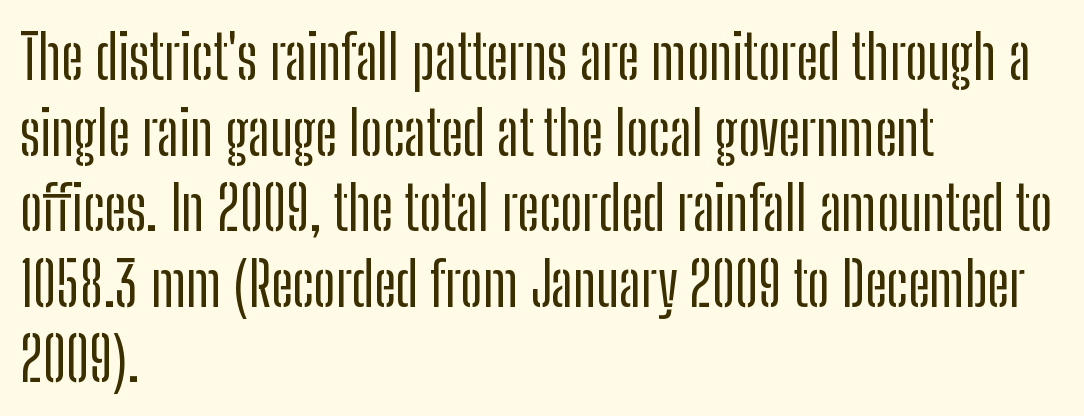
Is this a fixed-width face? No — the glyphs have proportional, varying widths. This rendering uses left alignment, leaving the right contour irregular. Each word holds together tightly as a unit, with standard inter-letter gaps. The designer went with a sans here, leaving each stem footless. The designer left line spacing at the default. The string is rendered with underlining switched off.
